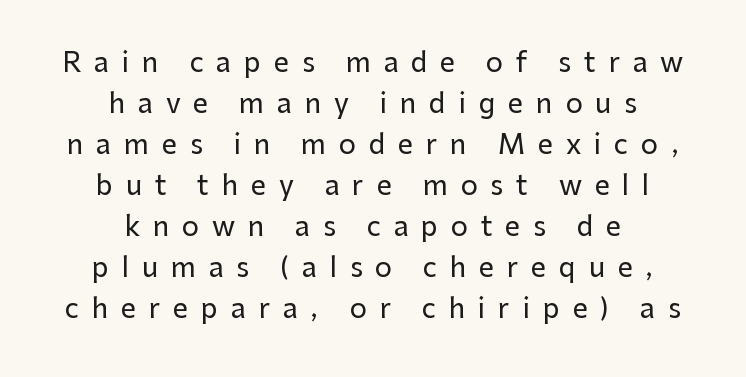
The image shows 27 px text type, upright; set centered, normal line spacing (1.52x), unusually wide letter spacing (+0.47 em), not underlined.
